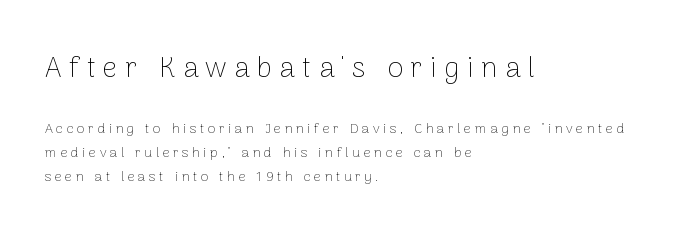
{"serif": "no", "italic": "no", "bold": "no", "weight": "thin", "width": "normal", "stroke_contrast": "low", "x_height": "medium", "monospaced": "no", "underline": "no", "align": "left", "line_spacing": "normal", "line_spacing_ratio": 1.7, "letter_spacing": "wide", "letter_spacing_em": 0.25, "larger_block": "first", "size_ratio": 2.07, "glyph_px": 29}
